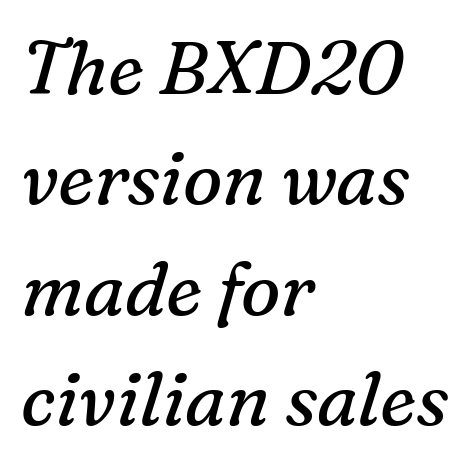
An italicized treatment has been applied to the whole sample. Casual observation: everything's shoved over to the left. Leading: standard. Students, note that the glyphs here touch the page at normal intervals.
